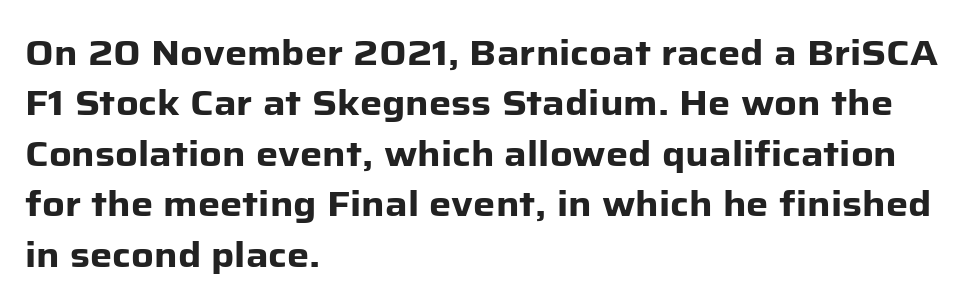
{"serif": "no", "italic": "no", "bold": "yes", "weight": "heavy", "width": "normal", "stroke_contrast": "low", "x_height": "medium", "monospaced": "no", "underline": "no", "align": "left", "line_spacing": "normal", "line_spacing_ratio": 1.44, "letter_spacing": "normal", "letter_spacing_em": 0.0, "glyph_px": 35}
